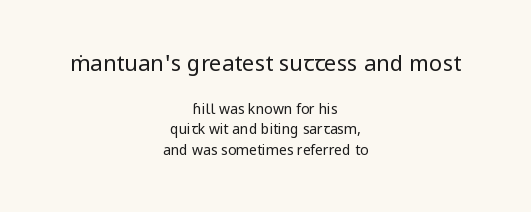
Leading matches the norm, producing a regular column. Both edges are ragged and mirror each other, which tells us the setting is centered. These two chunks differ in scale, with the top chunk taking the larger measure. When letters stand straight like this, we call the style roman or upright. The strip under each line holds only bare page. The cut favours lightness, reaching ordinary text weight at its darkest.
